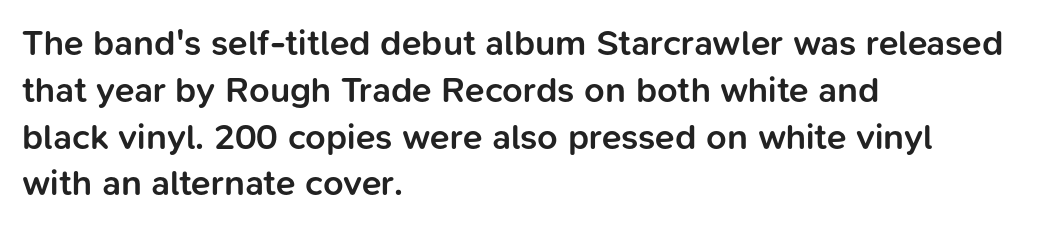
The image shows 36 px semibold sans-serif type, upright; set left-aligned, normal line spacing (1.3x), normal letter spacing, not underlined; low stroke contrast and a medium x-height.
